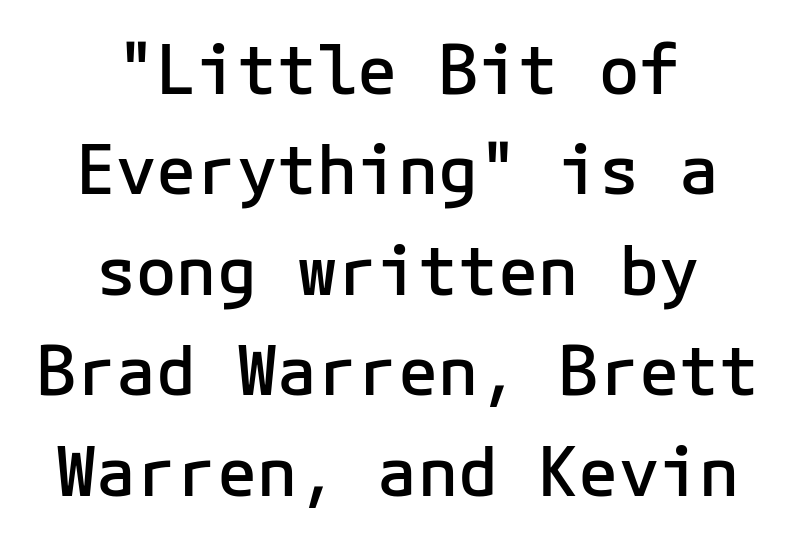
{"serif": "no", "italic": "no", "bold": "semi", "weight": "semibold", "width": "normal", "stroke_contrast": "low", "x_height": "medium", "monospaced": "yes", "underline": "no", "align": "center", "line_spacing": "normal", "line_spacing_ratio": 1.5, "letter_spacing": "normal", "letter_spacing_em": 0.0, "glyph_px": 67}
